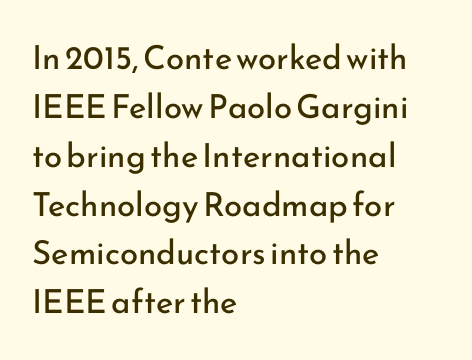
Q: Is the text bold? A: No.
Q: Is the text italic (slanted)? A: No, it is upright.
Q: Is the typeface a serif or a sans-serif typeface? A: Sans-serif.
Q: Is the text underlined? A: No.
Q: How is the paragraph aligned? A: Left-aligned.
Q: Is the spacing between letters normal or unusually wide? A: Normal.
Q: Is the spacing between lines tight, normal or loose? A: Normal.
Q: Width (condensed, normal, or wide)? A: Normal.
Q: Stroke contrast? A: Low.
Q: x-height? A: Small.
Q: Monospaced? A: No.
